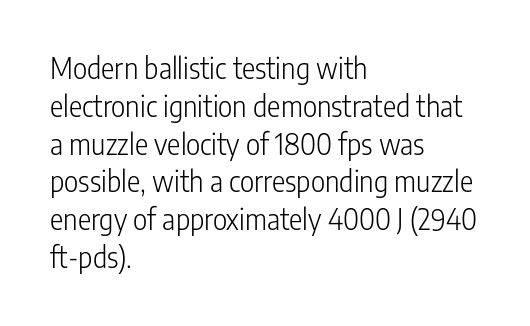
The image shows 28 px light, condensed sans-serif type, upright; set left-aligned, normal line spacing (1.35x), normal letter spacing, not underlined; low stroke contrast and a medium x-height.
